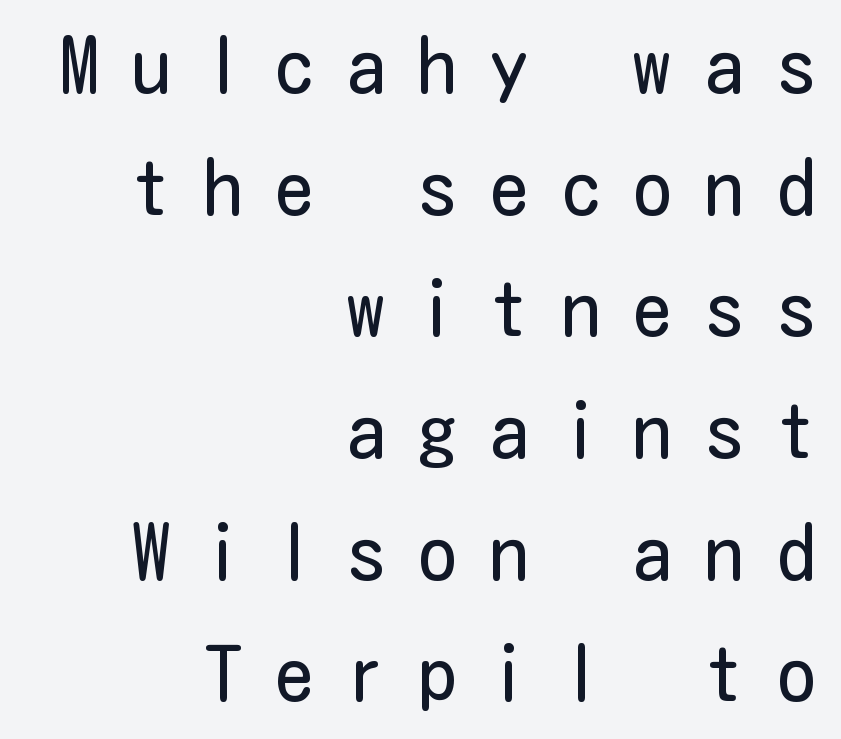
Q: Is the text bold? A: No.
Q: Is the text italic (slanted)? A: No, it is upright.
Q: Is the typeface a serif or a sans-serif typeface? A: Sans-serif.
Q: Is the text underlined? A: No.
Q: How is the paragraph aligned? A: Right-aligned.
Q: Is the spacing between letters normal or unusually wide? A: Unusually wide.
Q: Is the spacing between lines tight, normal or loose? A: Normal.
Q: Width (condensed, normal, or wide)? A: Condensed.
Q: Stroke contrast? A: Low.
Q: x-height? A: Medium.
